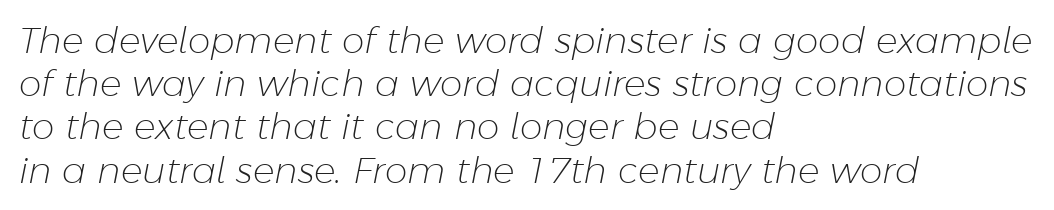
Honestly, there is no underline to notice here at all. You can tell it's italic because the verticals aren't actually vertical. Summary of weight: not heavy and not bold. Do the characters align in a grid? No, the font is proportional. The setting favours the left margin, as ordinary paragraphs usually do. Nothing unusual about the tracking: characters are spaced as the font intends.
